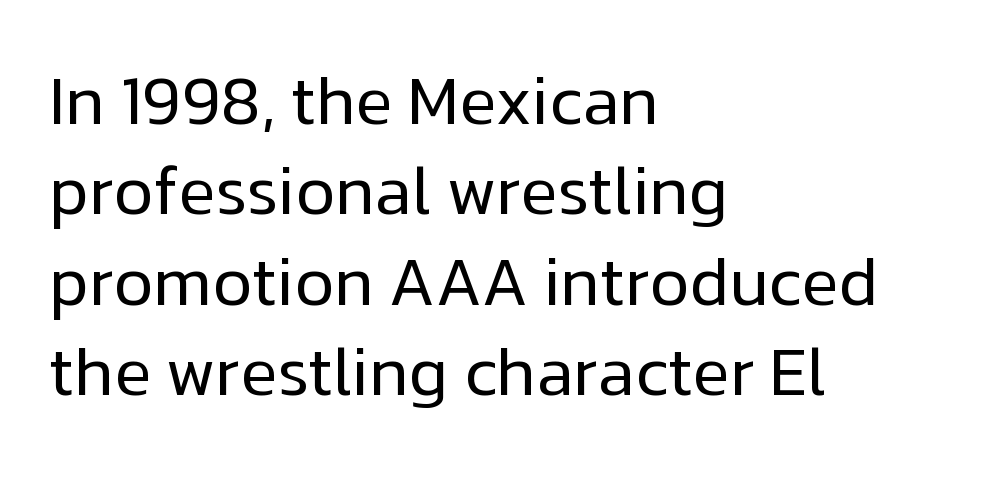
The face used here is proportionally spaced, like ordinary book or web type. Default kerning and tracking; the words read as compact shapes. Where is the straight margin? On the left. Notice how descenders clear the ascenders below comfortably — that's standard leading. The lettering holds an erect, upright posture throughout. Rule under the text: the space is simply empty.
